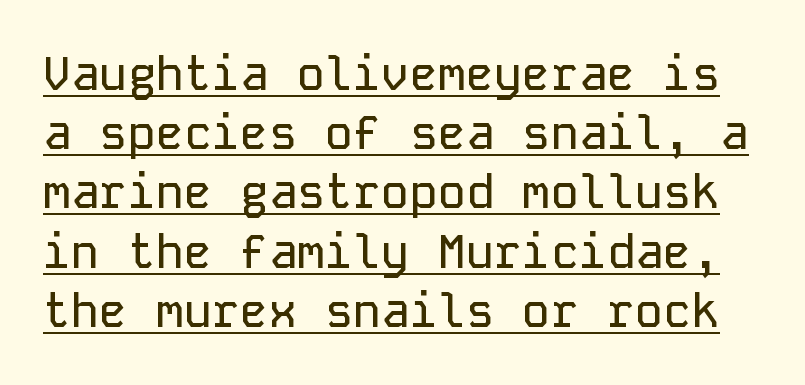
Q: Is the text italic (slanted)? A: No, it is upright.
Q: Is the typeface a serif or a sans-serif typeface? A: Sans-serif.
Q: Is the text underlined? A: Yes.
Q: Is the spacing between letters normal or unusually wide? A: Normal.
Q: Is the spacing between lines tight, normal or loose? A: Normal.
Q: Width (condensed, normal, or wide)? A: Normal.
Q: Stroke contrast? A: Low.
Q: x-height? A: Medium.
Q: Monospaced? A: Yes.
